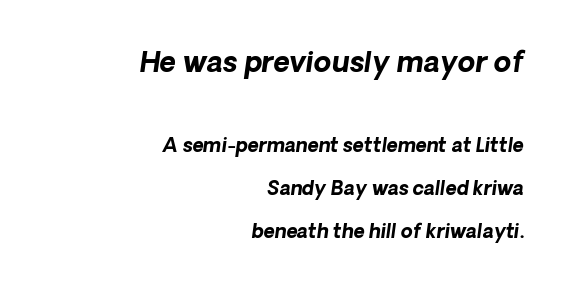
{"italic": "yes", "lean": "right", "slant_degrees": 8, "bold": "yes", "weight": "bold", "width": "normal", "stroke_contrast": "low", "x_height": "medium", "monospaced": "no", "underline": "no", "align": "right", "line_spacing": "loose", "line_spacing_ratio": 2.26, "letter_spacing": "normal", "letter_spacing_em": 0.0, "larger_block": "first", "size_ratio": 1.47, "glyph_px": 28}
